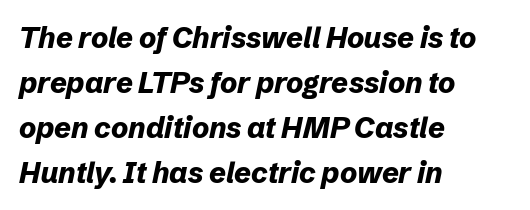
{"italic": "yes", "lean": "right", "slant_degrees": 12, "bold": "yes", "weight": "bold", "width": "normal", "stroke_contrast": "low", "x_height": "medium", "monospaced": "no", "underline": "no", "align": "left", "line_spacing": "normal", "line_spacing_ratio": 1.55, "letter_spacing": "normal", "letter_spacing_em": 0.0, "glyph_px": 29}
